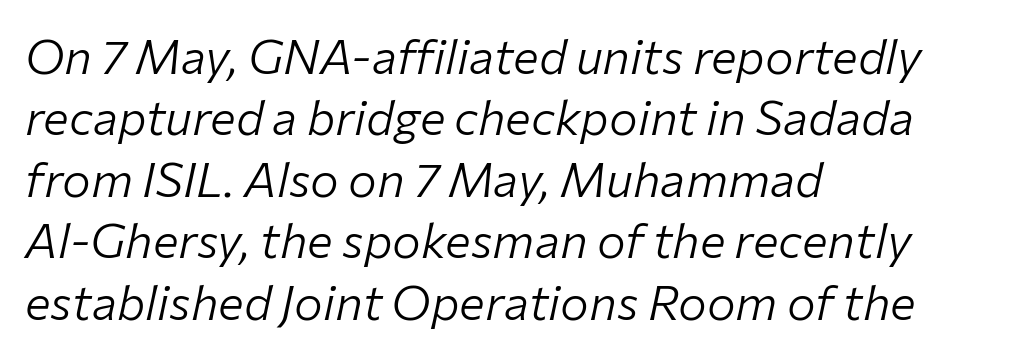
Glyph-to-glyph distance matches everyday printed text. Here the designer chose a conventional face with non-uniform glyph widths. This rendering uses left alignment, leaving the right contour irregular. The designer left line spacing at the default. Nothing heavy about these letters — not bold at all.
